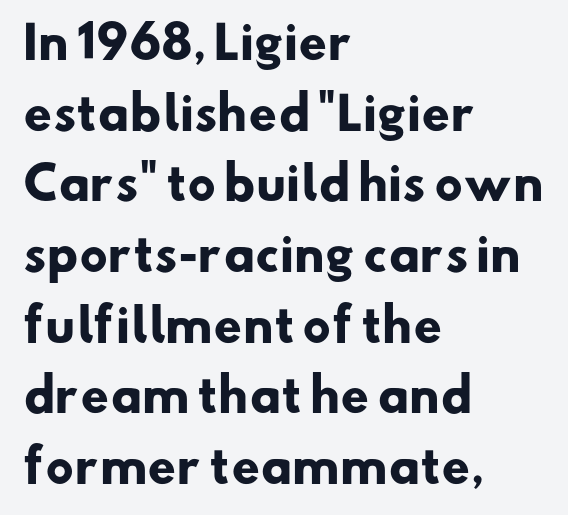
The image shows 45 px heavy sans-serif type; set left-aligned, normal line spacing (1.57x), normal letter spacing, not underlined; low stroke contrast and a small x-height.
